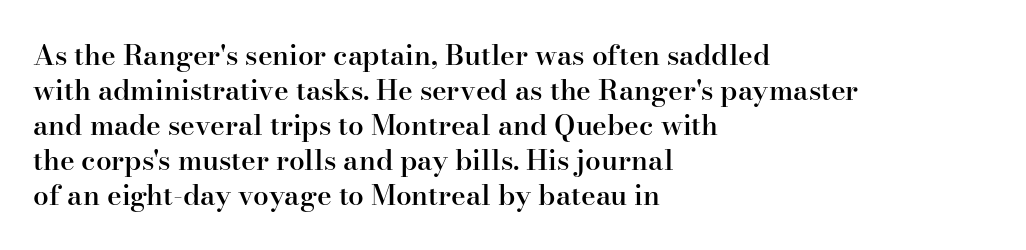
Ordinary non-slanted type is in use. This sample has the flowing, uneven cadence of proportional lettering. The rag falls on the right side of this text block. A typesetter would call this zero additional tracking. Letters rest on an invisible, unmarked baseline.
